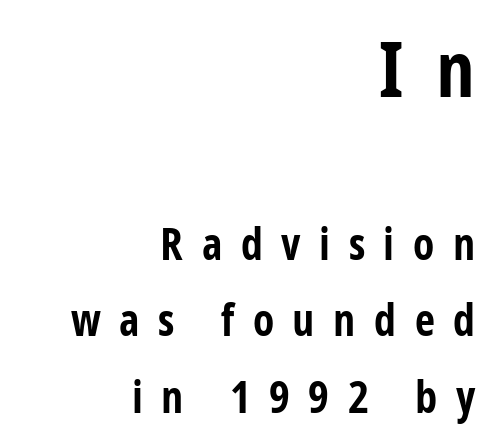
{"serif": "no", "italic": "no", "bold": "yes", "weight": "bold", "width": "condensed", "stroke_contrast": "low", "x_height": "large", "monospaced": "no", "underline": "no", "align": "right", "line_spacing_ratio": 1.74, "letter_spacing": "wide", "letter_spacing_em": 0.42, "larger_block": "first", "size_ratio": 1.75, "glyph_px": 77}
